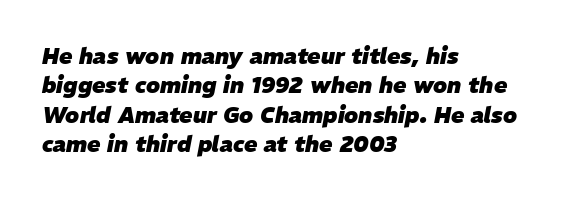
Q: Is the text bold? A: Yes.
Q: Is the text italic (slanted)? A: Yes, it leans right by about 11 degrees.
Q: Is the text underlined? A: No.
Q: How is the paragraph aligned? A: Left-aligned.
Q: Is the spacing between letters normal or unusually wide? A: Normal.
Q: Is the spacing between lines tight, normal or loose? A: Normal.
